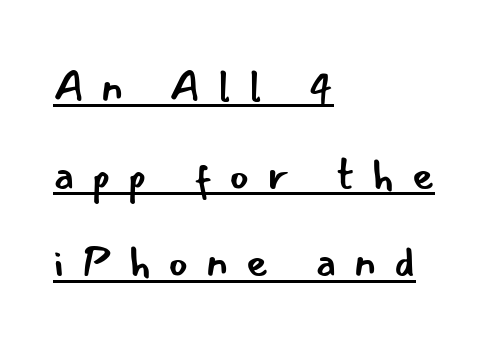
The image shows 43 px regular-weight sans-serif type, upright; set left-aligned, loose line spacing (2.04x), unusually wide letter spacing (+0.41 em), underlined; low stroke contrast and a small x-height.
